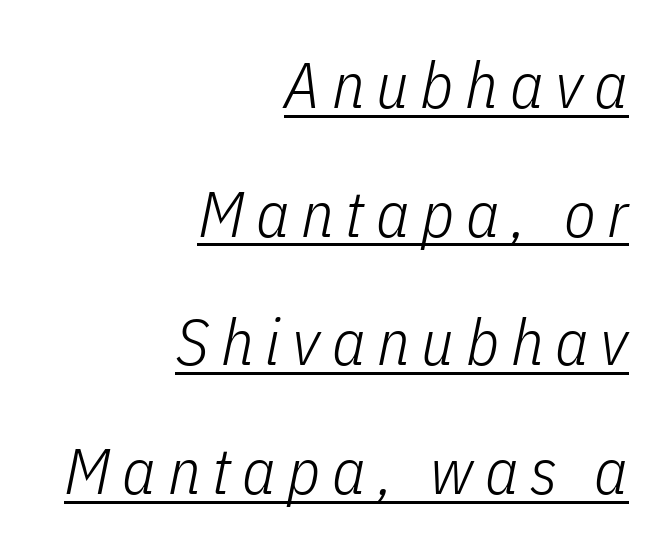
Q: Is the text bold? A: No.
Q: Is the text italic (slanted)? A: Yes, it leans right by about 11 degrees.
Q: Is the text underlined? A: Yes.
Q: How is the paragraph aligned? A: Right-aligned.
Q: Is the spacing between lines tight, normal or loose? A: Loose.
Q: Width (condensed, normal, or wide)? A: Condensed.
Q: Stroke contrast? A: Low.
Q: x-height? A: Medium.
Q: Monospaced? A: No.
